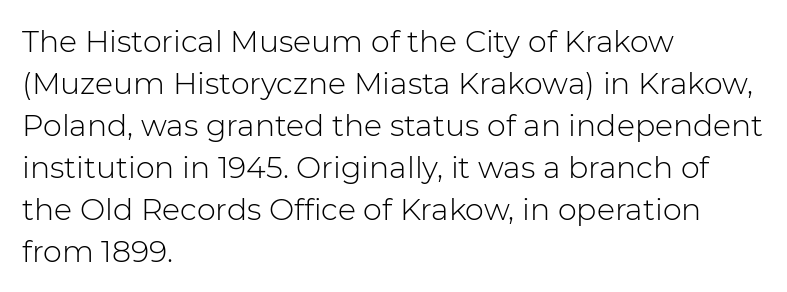
Q: Is the text bold? A: No.
Q: Is the text italic (slanted)? A: No, it is upright.
Q: Is the typeface a serif or a sans-serif typeface? A: Sans-serif.
Q: Is the text underlined? A: No.
Q: How is the paragraph aligned? A: Left-aligned.
Q: Is the spacing between letters normal or unusually wide? A: Normal.
Q: Is the spacing between lines tight, normal or loose? A: Normal.
Q: Width (condensed, normal, or wide)? A: Normal.
Q: Stroke contrast? A: Low.
Q: x-height? A: Medium.
Q: Monospaced? A: No.
